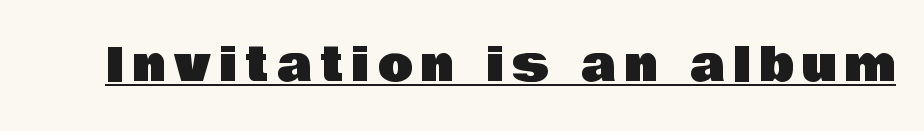
{"serif": "no", "italic": "no", "width": "normal", "stroke_contrast": "low", "x_height": "large", "monospaced": "no", "underline": "yes", "glyph_px": 46}
